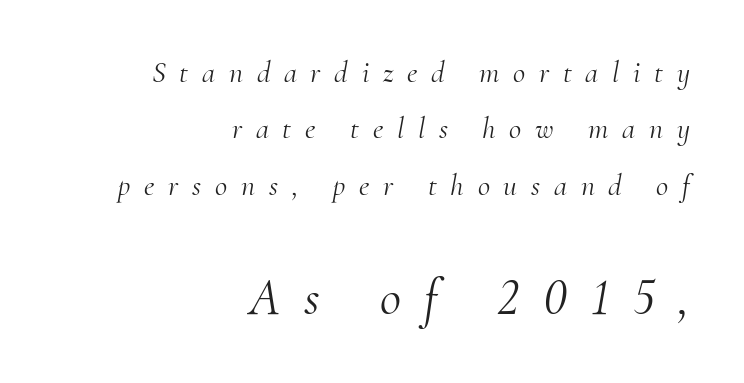
{"serif": "yes", "italic": "yes", "lean": "right", "slant_degrees": 10, "bold": "no", "weight": "light", "width": "normal", "stroke_contrast": "medium", "x_height": "small", "monospaced": "no", "underline": "no", "align": "right", "line_spacing_ratio": 1.88, "letter_spacing": "wide", "letter_spacing_em": 0.46, "larger_block": "second", "size_ratio": 1.73, "glyph_px": 52}
